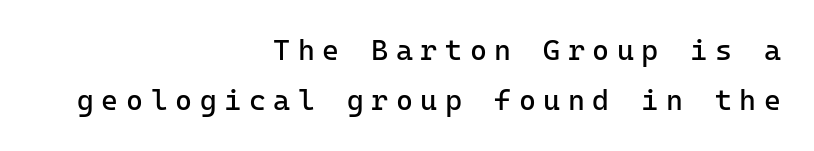
Q: Is the text bold? A: No.
Q: Is the text italic (slanted)? A: No, it is upright.
Q: Is the typeface a serif or a sans-serif typeface? A: Sans-serif.
Q: Is the text underlined? A: No.
Q: How is the paragraph aligned? A: Right-aligned.
Q: Is the spacing between letters normal or unusually wide? A: Unusually wide.
Q: Width (condensed, normal, or wide)? A: Normal.
Q: Stroke contrast? A: Low.
Q: x-height? A: Medium.
Q: Monospaced? A: Yes.
